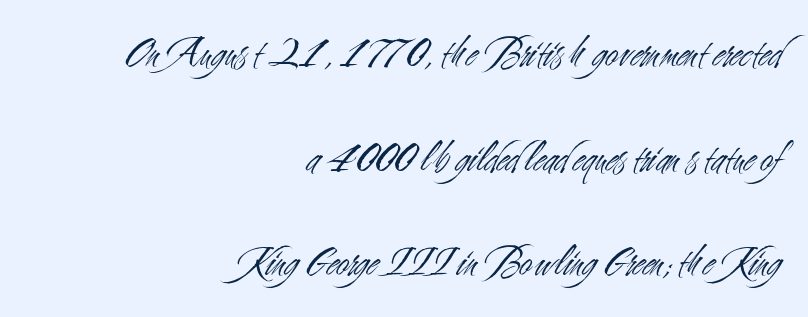
{"serif": "no", "bold": "no", "weight": "light", "width": "condensed", "stroke_contrast": "medium", "x_height": "small", "monospaced": "no", "underline": "no", "align": "right", "line_spacing": "loose", "line_spacing_ratio": 2.38, "letter_spacing": "normal", "letter_spacing_em": 0.0, "glyph_px": 44}
